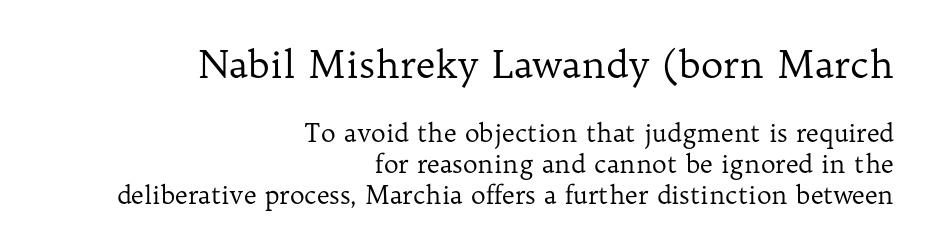
Q: Is the text bold? A: No.
Q: Is the text italic (slanted)? A: No, it is upright.
Q: Is the typeface a serif or a sans-serif typeface? A: Serif.
Q: Is the text underlined? A: No.
Q: How is the paragraph aligned? A: Right-aligned.
Q: Is the spacing between letters normal or unusually wide? A: Normal.
Q: Which block of text is set in a larger size, the first (top) or the second (bottom)? A: The first (top) one.
Q: Width (condensed, normal, or wide)? A: Normal.
Q: Stroke contrast? A: Low.
Q: x-height? A: Medium.
Q: Monospaced? A: No.
